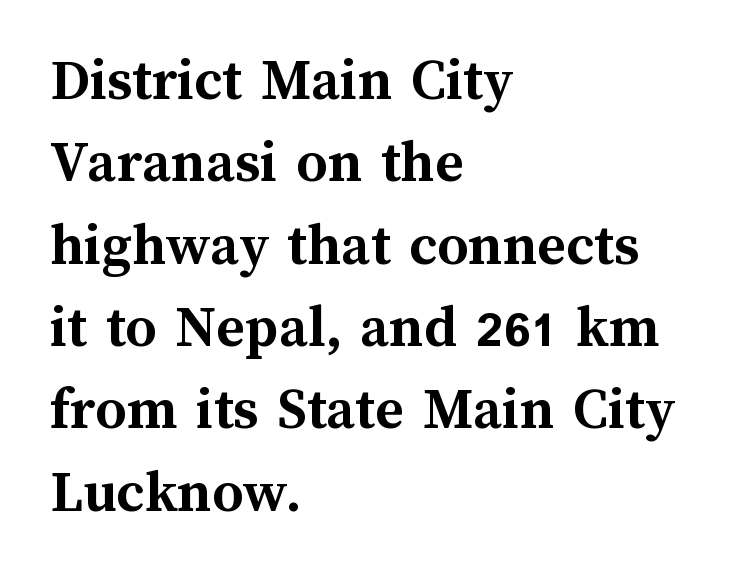
The image shows 61 px semibold type, upright; set left-aligned, normal line spacing (1.35x), normal letter spacing, not underlined; medium stroke contrast and a medium x-height.
